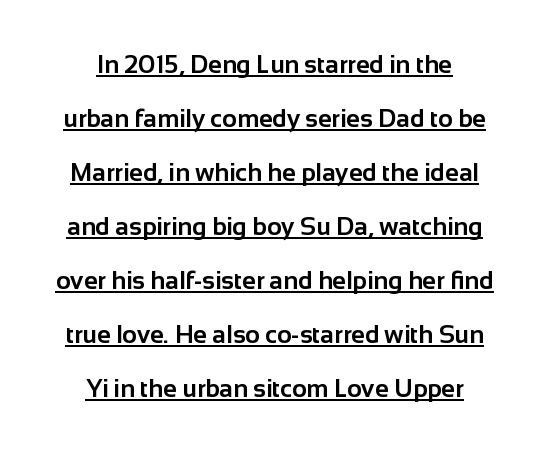
{"italic": "no", "bold": "yes", "underline": "yes", "align": "center", "line_spacing": "loose", "line_spacing_ratio": 2.16, "letter_spacing": "normal", "letter_spacing_em": 0.0, "glyph_px": 25}
